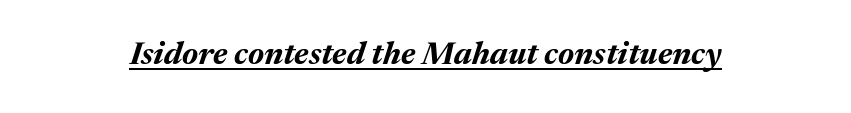
Proportional: the letters do not fall into vertical columns. The letterforms sit shoulder to shoulder at normal distance. Is the type bold? Yes — the strokes are clearly thick and heavy. You can see a thin bar hugging the bottom of the glyphs. The lettering tilts uniformly, giving the passage an italic look.
